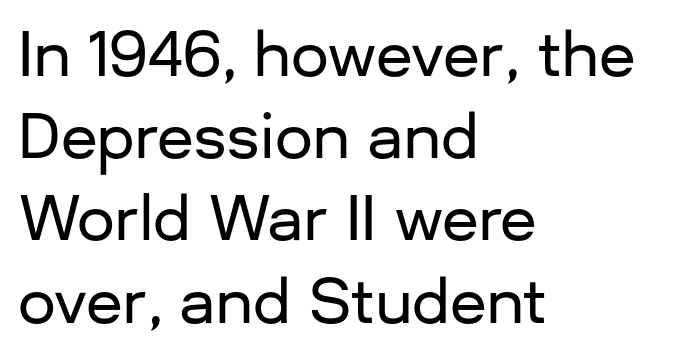
The image shows 60 px sans-serif type, upright; set left-aligned, normal line spacing (1.37x), normal letter spacing, not underlined; low stroke contrast and a medium x-height.
